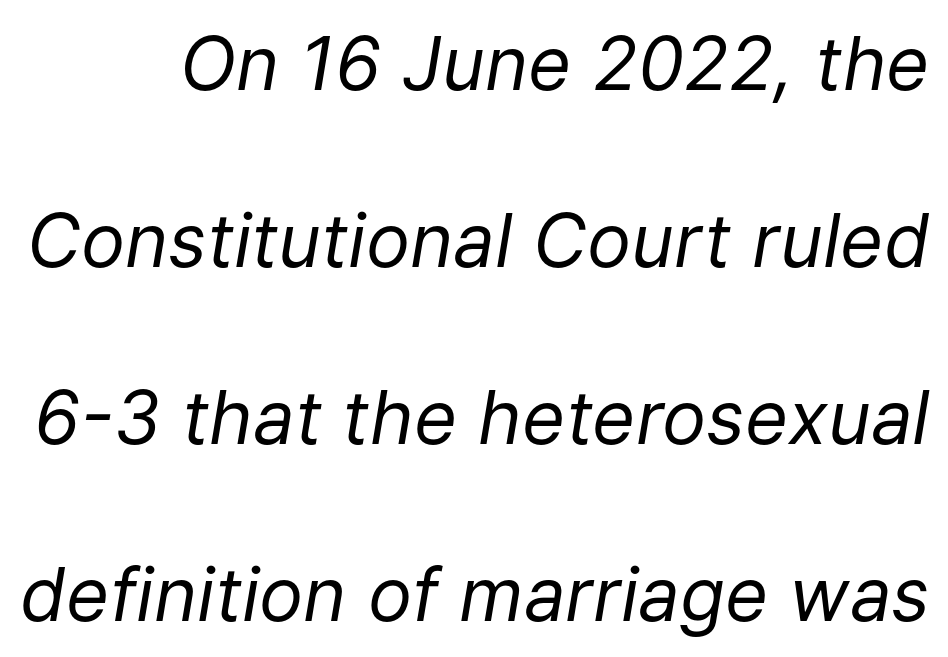
The image shows 74 px regular-weight type, italic (leaning right); set loose line spacing (2.39x), normal letter spacing, not underlined; low stroke contrast and a medium x-height.
